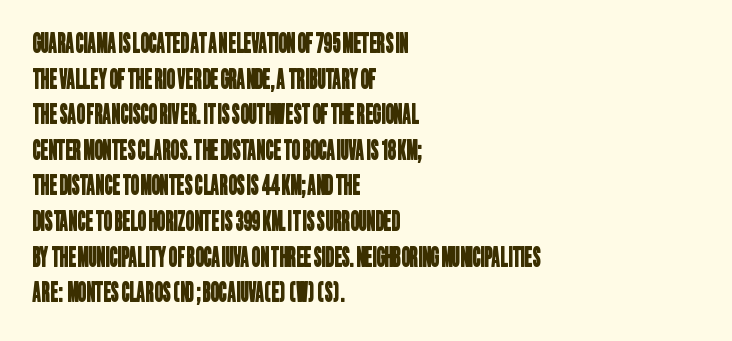
The image shows 26 px text type; set left-aligned, normal line spacing (1.37x), normal letter spacing, not underlined.
